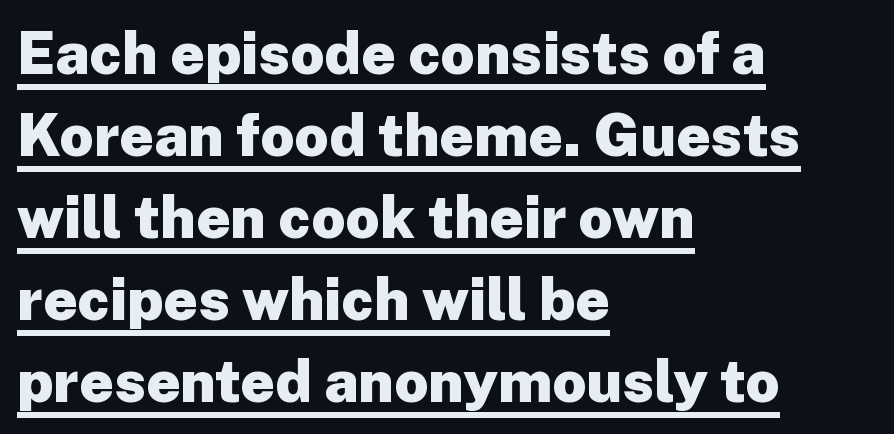
Every letter is thick-stroked: bold, no question. It's the straight-up-and-down kind of type. The rag falls on the right side of this text block. There is no visible air inserted between adjacent glyphs.
